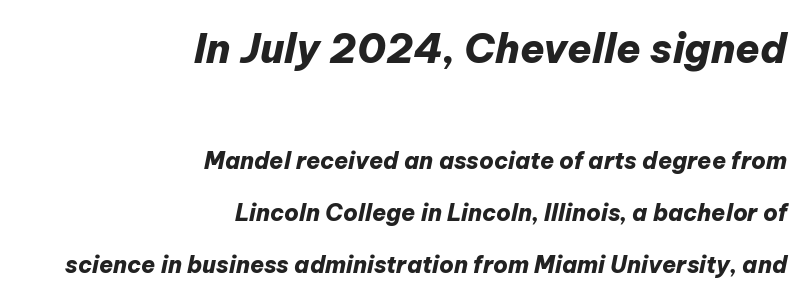
The block of text is sparse from top to bottom, with ample space between rows. The type is set solid horizontally, with unmodified tracking. Line endings align vertically; line beginnings do not. You could not count columns in this text — the font is proportionally spaced.
